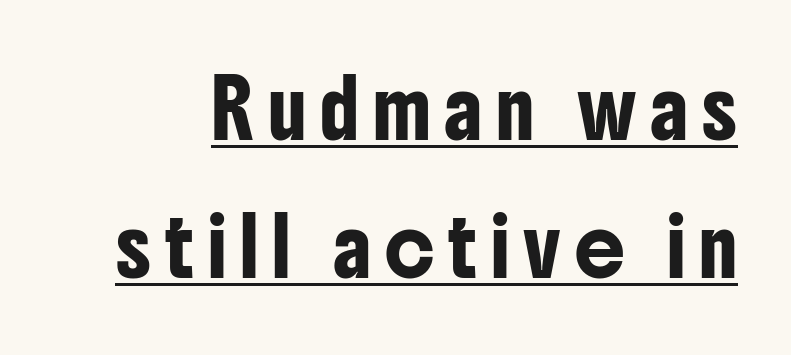
Q: Is the text italic (slanted)? A: No, it is upright.
Q: Is the typeface a serif or a sans-serif typeface? A: Sans-serif.
Q: Is the text underlined? A: Yes.
Q: Is the spacing between letters normal or unusually wide? A: Unusually wide.
Q: Is the spacing between lines tight, normal or loose? A: Loose.
Q: Width (condensed, normal, or wide)? A: Condensed.
Q: Stroke contrast? A: Low.
Q: x-height? A: Medium.
Q: Monospaced? A: No.
